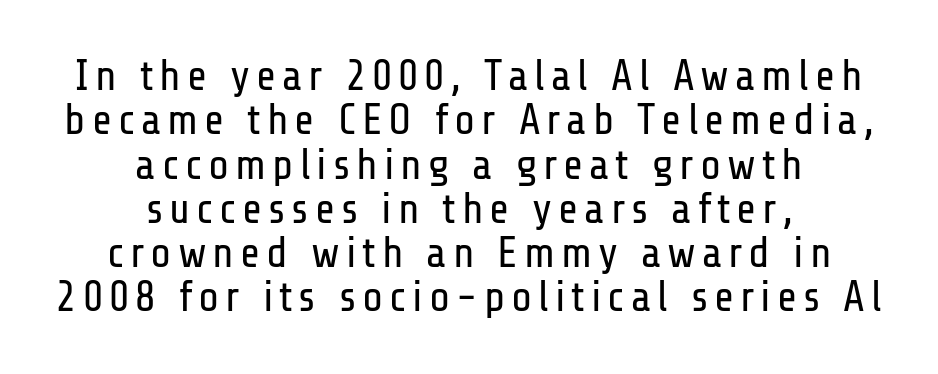
The image shows 43 px regular-weight, condensed sans-serif type, upright; set centered, tight line spacing (1.03x), not underlined; low stroke contrast and a medium x-height.
